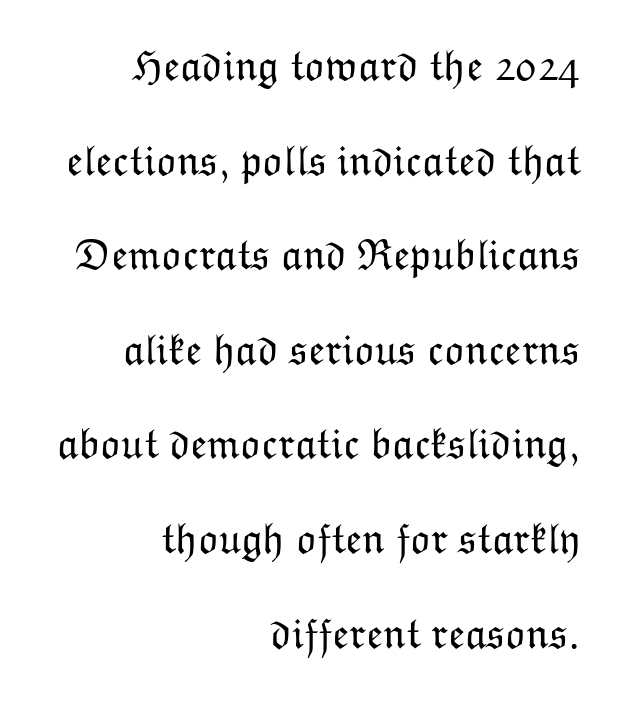
Each new line begins a long way beneath the previous one. Think of a printed novel: that variable character pitch is what you see here. No extra ink here — the face is not bold. Where is the straight margin? On the right.
